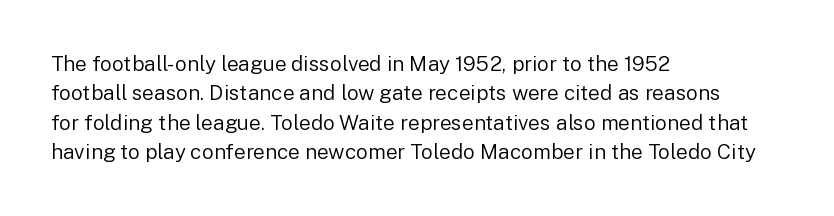
A clean baseline with only descenders dipping below it. If you drew a line through each stem, it would be perfectly vertical. Honestly, the row spacing looks completely unremarkable. Is this a heavy cut? Hardly; it is regular or lighter.
